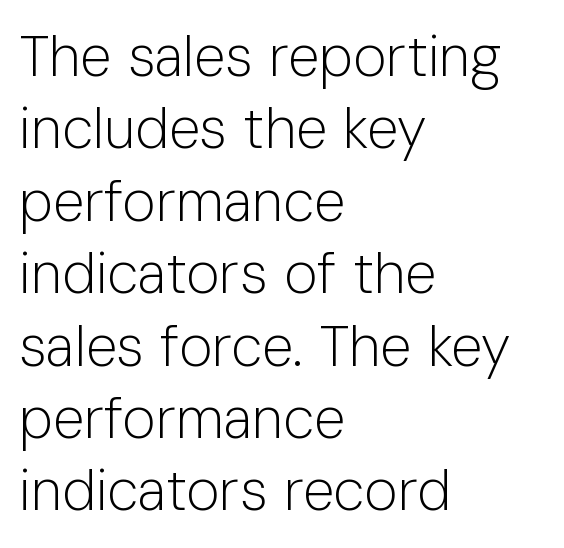
All the whitespace from short lines collects on the right. Nothing heavy about these letters — not bold at all. Looks like regular typesetting: each glyph gets only the width it needs. The foot of each line stays bare and open.
